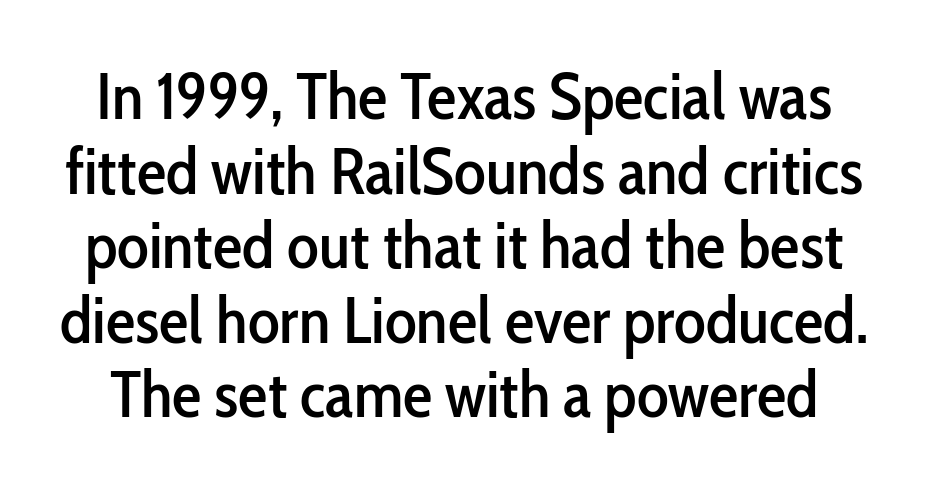
The image shows 66 px condensed sans-serif type, upright; set tight line spacing (1.13x), normal letter spacing, not underlined; low stroke contrast and a medium x-height.
